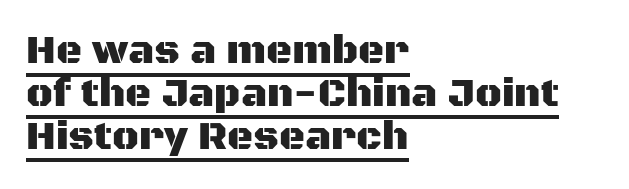
Underlining? Definitely there. Tracking value appears to be zero — textbook default spacing. Do the characters align in a grid? No, the font is proportional. The lines are packed closely together with very little leading. Line beginnings align vertically; line endings do not.
